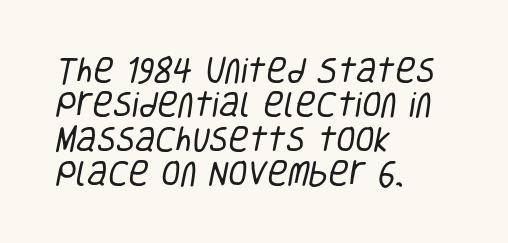
This rendering leaves character spacing at its baseline value. Classification — sans serif. You could not count columns in this text — the font is proportionally spaced. Layout note: lines flush left. No heavy texture on the line: the type isn't bold.
